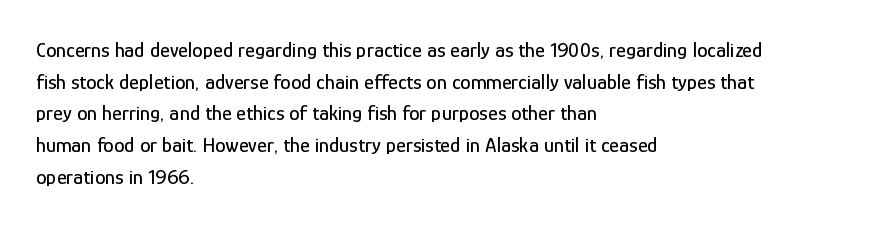
Has an underline been added? It has not. Do the letters lean? They stand straight. Notice how descenders clear the ascenders below comfortably — that's standard leading. The line texture is even and compact thanks to regular tracking.
